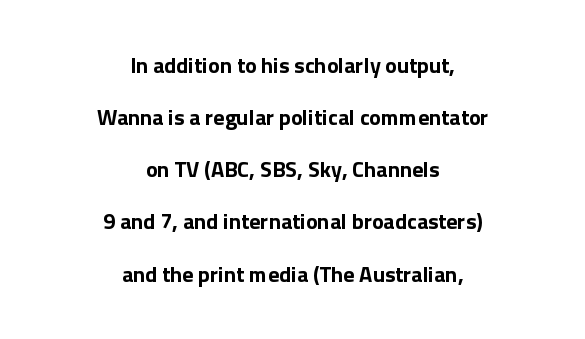
{"italic": "no", "bold": "yes", "underline": "no", "align": "center", "line_spacing": "loose", "line_spacing_ratio": 2.37, "letter_spacing": "normal", "letter_spacing_em": 0.0, "glyph_px": 22}
